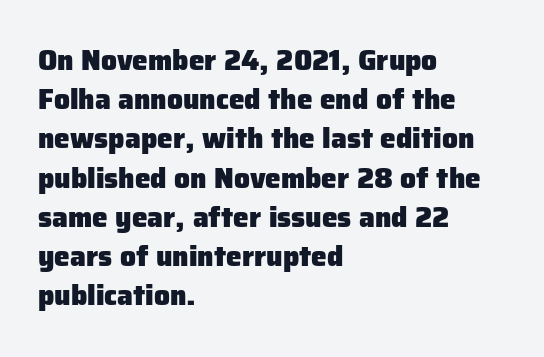
Letter spacing: default. Type without underlining. Which margin do the lines hug? The left one — the right edge is uneven. The glyphs in this specimen are sans serif.
